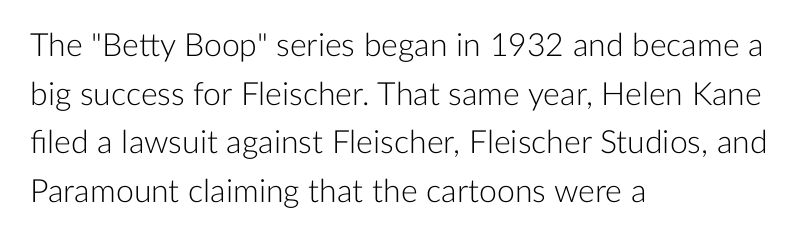
The image shows 32 px light sans-serif type, upright; set left-aligned, normal line spacing (1.52x), normal letter spacing, not underlined; low stroke contrast and a medium x-height.
